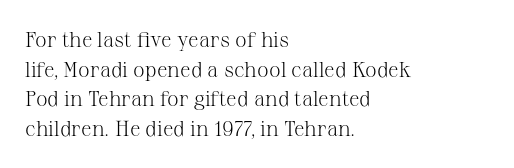
Quick note: underline off. Do the letters lean? They stand straight. The text block is weighted toward the left margin, trailing off unevenly rightward. This rendering leaves character spacing at its baseline value. Vertical spacing — default.
